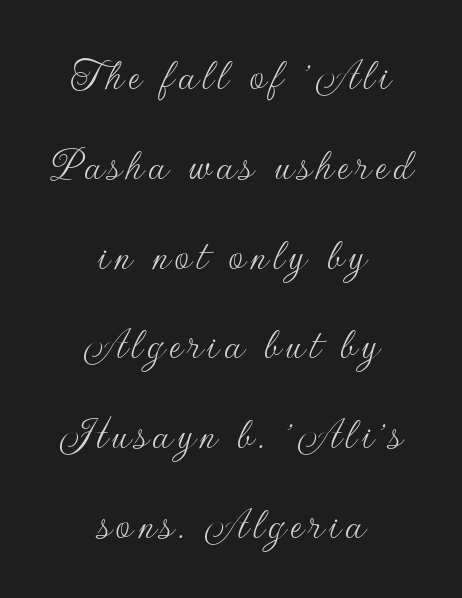
{"serif": "no", "bold": "no", "weight": "thin", "width": "normal", "stroke_contrast": "low", "x_height": "small", "monospaced": "no", "underline": "no", "align": "center", "line_spacing_ratio": 1.87, "glyph_px": 48}
